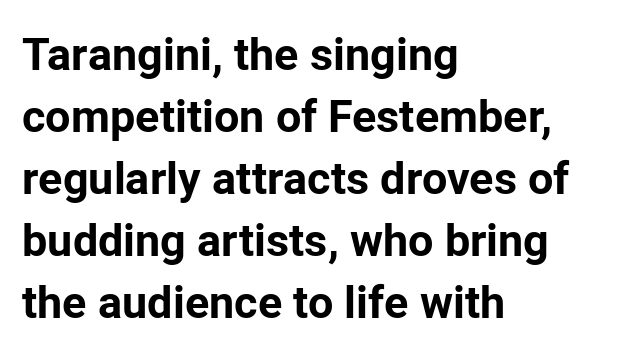
{"serif": "no", "italic": "no", "bold": "yes", "weight": "bold", "width": "normal", "stroke_contrast": "low", "x_height": "medium", "monospaced": "no", "underline": "no", "align": "left", "line_spacing": "normal", "line_spacing_ratio": 1.38, "letter_spacing": "normal", "letter_spacing_em": 0.0, "glyph_px": 45}
